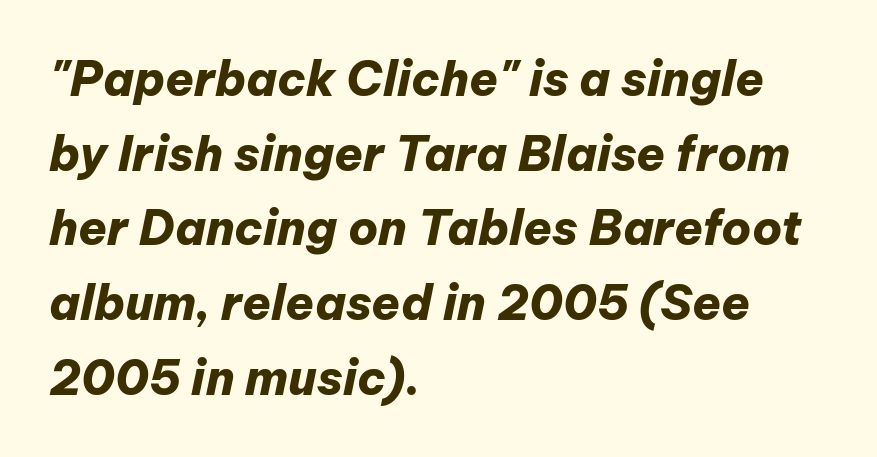
The image shows 47 px heavy type, italic (leaning right); set left-aligned, normal line spacing (1.59x), normal letter spacing, not underlined; low stroke contrast and a medium x-height.
